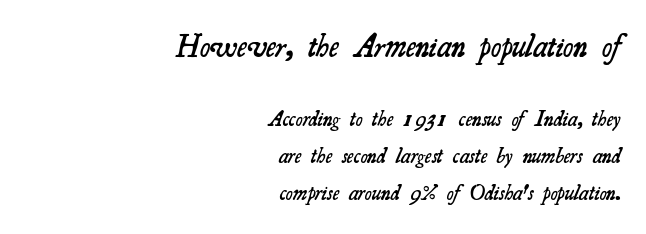
{"serif": "yes", "bold": "semi", "weight": "semibold", "width": "normal", "stroke_contrast": "medium", "x_height": "small", "monospaced": "no", "underline": "no", "align": "right", "line_spacing_ratio": 1.76, "letter_spacing": "normal", "letter_spacing_em": 0.0, "larger_block": "first", "size_ratio": 1.48, "glyph_px": 31}
